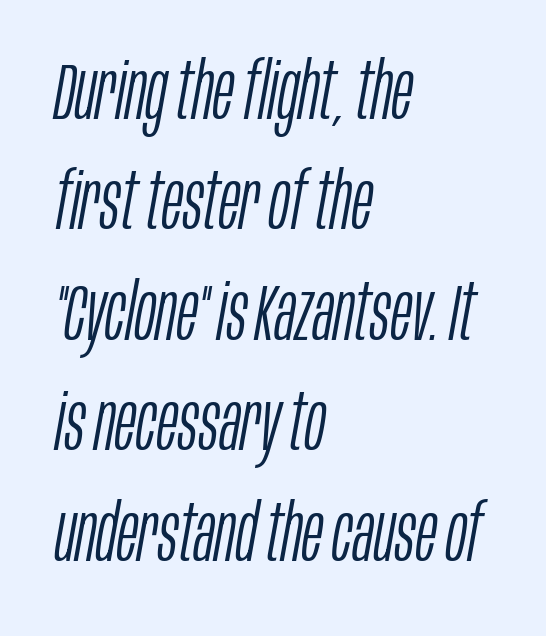
Q: Is the text bold? A: No.
Q: Is the text italic (slanted)? A: Yes, it leans right by about 10 degrees.
Q: Is the text underlined? A: No.
Q: How is the paragraph aligned? A: Left-aligned.
Q: Is the spacing between letters normal or unusually wide? A: Normal.
Q: Is the spacing between lines tight, normal or loose? A: Normal.
Q: Width (condensed, normal, or wide)? A: Condensed.
Q: Stroke contrast? A: Low.
Q: x-height? A: Large.
Q: Monospaced? A: No.
